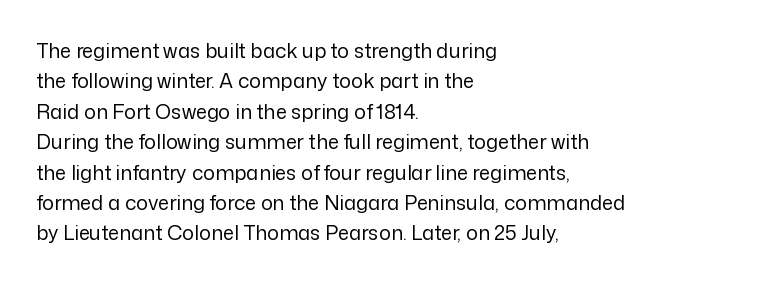
Q: Is the text bold? A: No.
Q: Is the text italic (slanted)? A: No, it is upright.
Q: Is the text underlined? A: No.
Q: How is the paragraph aligned? A: Left-aligned.
Q: Is the spacing between letters normal or unusually wide? A: Normal.
Q: Is the spacing between lines tight, normal or loose? A: Normal.
